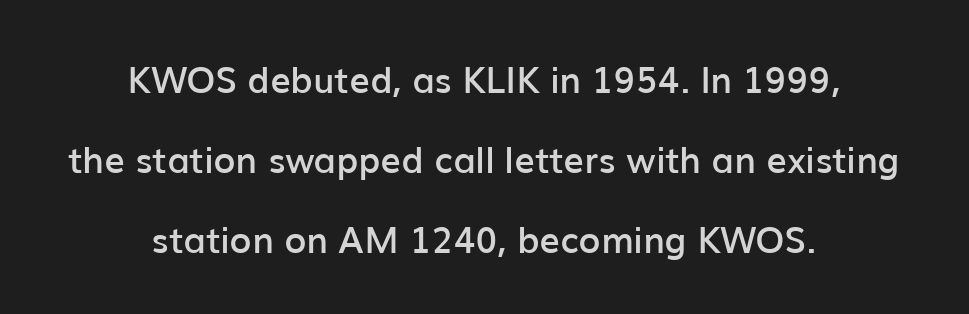
Q: Is the text bold? A: Semi-bold.
Q: Is the text italic (slanted)? A: No, it is upright.
Q: Is the typeface a serif or a sans-serif typeface? A: Sans-serif.
Q: Is the text underlined? A: No.
Q: How is the paragraph aligned? A: Centered.
Q: Is the spacing between letters normal or unusually wide? A: Normal.
Q: Is the spacing between lines tight, normal or loose? A: Loose.
Q: Width (condensed, normal, or wide)? A: Normal.
Q: Stroke contrast? A: Low.
Q: x-height? A: Medium.
Q: Monospaced? A: No.
